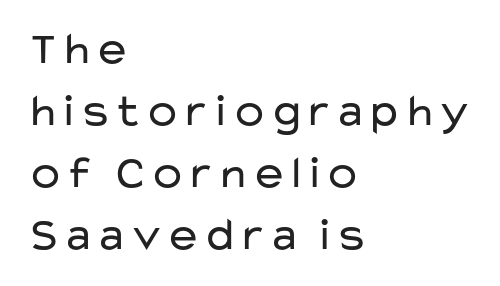
{"serif": "no", "italic": "no", "bold": "no", "weight": "regular", "width": "wide", "stroke_contrast": "low", "x_height": "medium", "monospaced": "no", "underline": "no", "align": "left", "line_spacing": "normal", "line_spacing_ratio": 1.35, "letter_spacing": "normal", "letter_spacing_em": 0.0, "glyph_px": 46}
